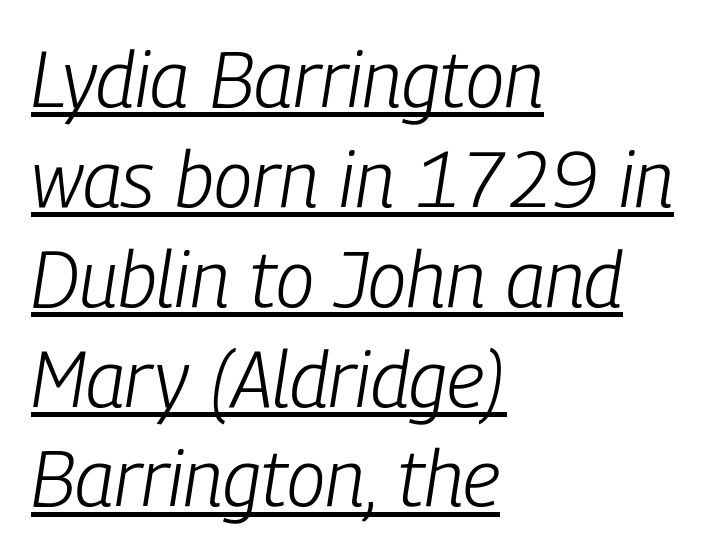
These lines sit exactly where default settings would place them. A typesetter would call this zero additional tracking. Quick note: underline on. Looks like regular typesetting: each glyph gets only the width it needs.
